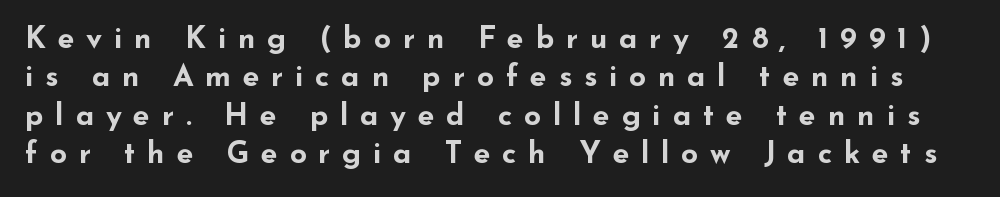
Q: Is the text bold? A: Yes.
Q: Is the text italic (slanted)? A: No, it is upright.
Q: Is the typeface a serif or a sans-serif typeface? A: Sans-serif.
Q: Is the text underlined? A: No.
Q: Is the spacing between letters normal or unusually wide? A: Unusually wide.
Q: Is the spacing between lines tight, normal or loose? A: Normal.
Q: Width (condensed, normal, or wide)? A: Wide.
Q: Stroke contrast? A: Low.
Q: x-height? A: Small.
Q: Monospaced? A: No.
